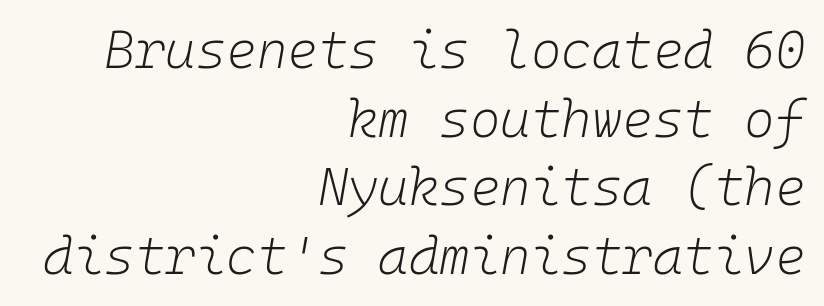
The image shows 52 px light type, italic (leaning right), monospaced; set right-aligned, normal line spacing (1.32x), normal letter spacing, not underlined; low stroke contrast and a medium x-height.
